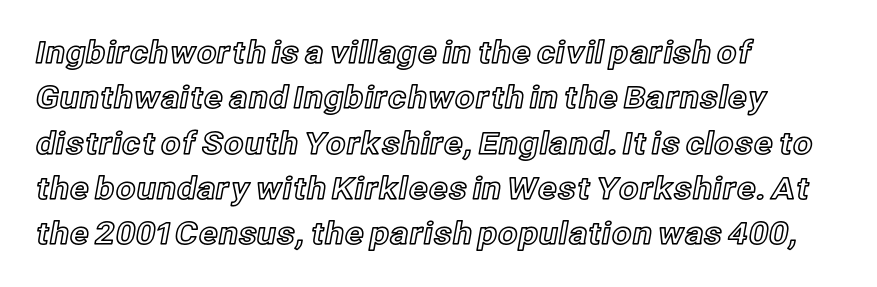
{"width": "normal", "x_height": "medium", "monospaced": "no", "underline": "no", "align": "left", "line_spacing": "normal", "line_spacing_ratio": 1.46, "letter_spacing": "normal", "letter_spacing_em": 0.0, "glyph_px": 31}
